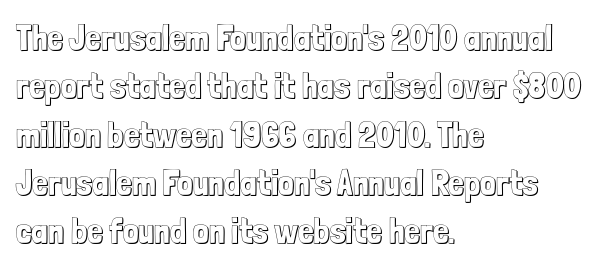
The image shows 35 px condensed type, upright; set left-aligned, normal line spacing (1.38x), normal letter spacing, not underlined; a medium x-height.
